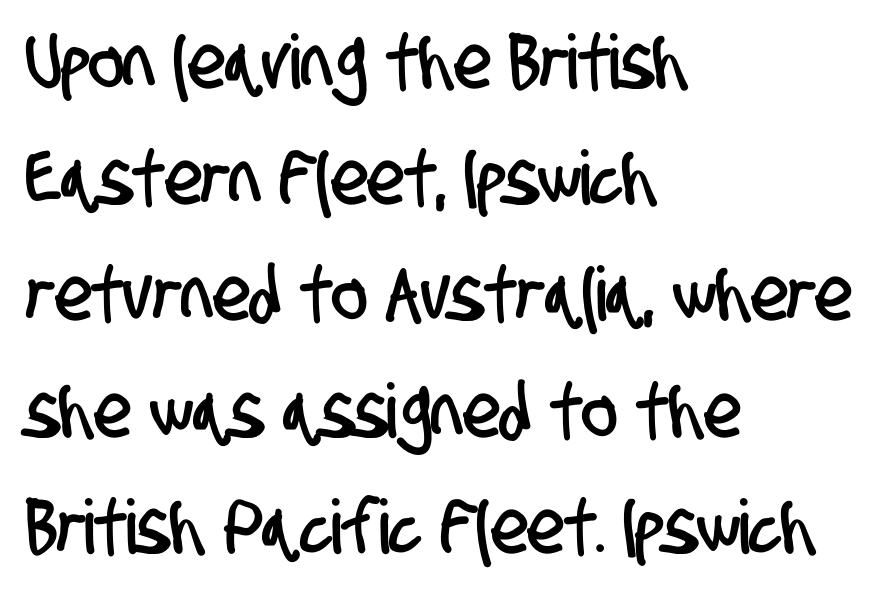
Q: Is the typeface a serif or a sans-serif typeface? A: Sans-serif.
Q: Is the text underlined? A: No.
Q: How is the paragraph aligned? A: Left-aligned.
Q: Is the spacing between letters normal or unusually wide? A: Normal.
Q: Is the spacing between lines tight, normal or loose? A: Normal.
Q: Width (condensed, normal, or wide)? A: Condensed.
Q: Stroke contrast? A: Low.
Q: x-height? A: Large.
Q: Monospaced? A: No.
